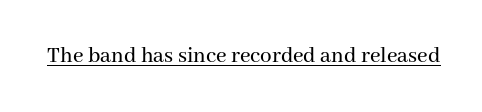
The image shows 23 px text type, upright; set normal letter spacing, underlined.
